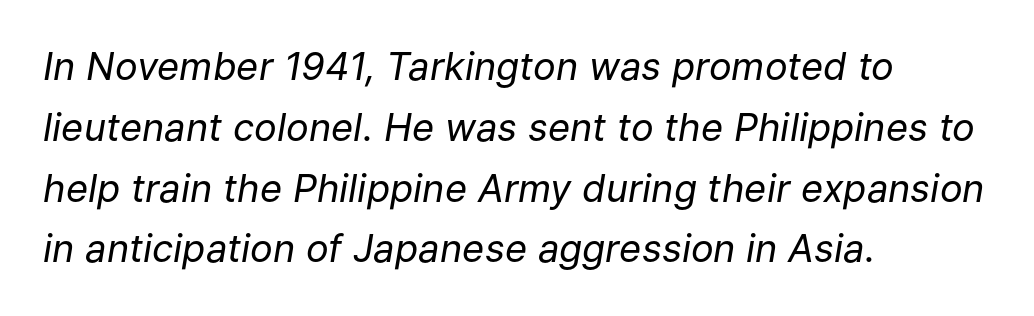
{"italic": "yes", "lean": "right", "slant_degrees": 9, "bold": "no", "weight": "regular", "width": "normal", "stroke_contrast": "low", "x_height": "medium", "monospaced": "no", "underline": "no", "align": "left", "line_spacing": "normal", "line_spacing_ratio": 1.6, "letter_spacing": "normal", "letter_spacing_em": 0.0, "glyph_px": 38}
